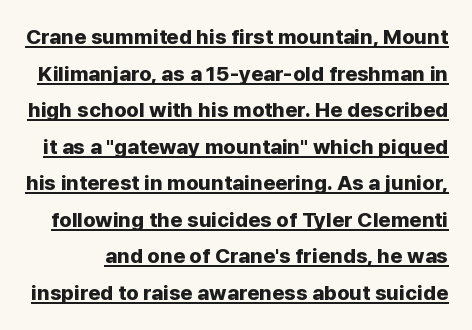
A typographer would call this underscored text. Italic: no, the glyphs are upright roman. Is the letter spacing exaggerated? No — it looks like the ordinary default. Notice how thick the strokes are: this is what a full bold looks like.
